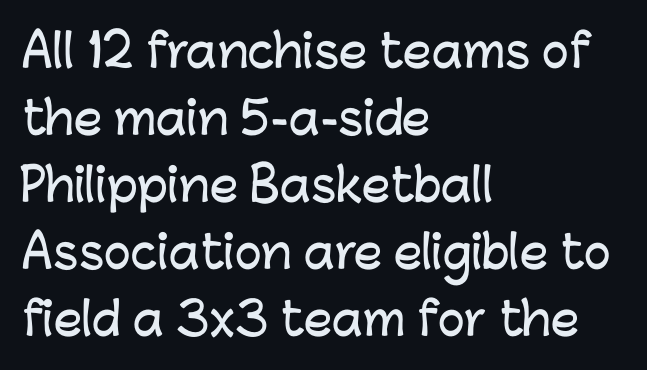
Underline: absent. A typesetter would label this face a sans. Layout note: lines flush left. Note the varied advance widths — an 'i' is clearly narrower than an 'm'. Vertically, the passage feels balanced, rows spaced as you'd expect.
